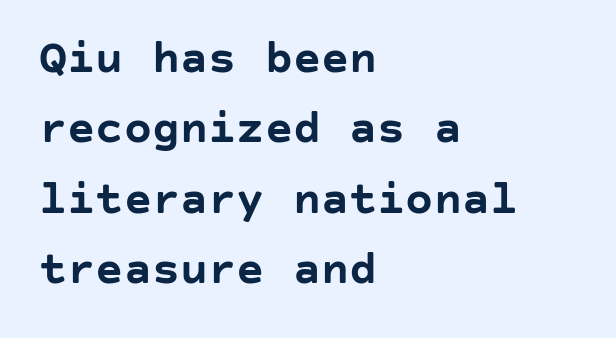
The image shows 47 px semibold sans-serif type, upright; set left-aligned, normal line spacing (1.5x), normal letter spacing, not underlined; low stroke contrast and a large x-height.
